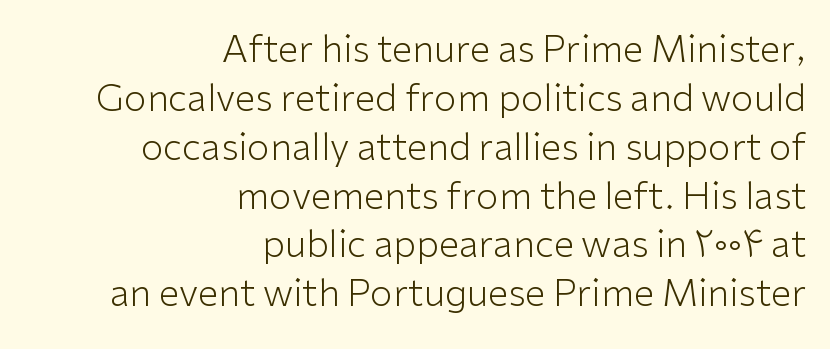
Q: Is the text bold? A: No.
Q: Is the text italic (slanted)? A: No, it is upright.
Q: Is the typeface a serif or a sans-serif typeface? A: Sans-serif.
Q: Is the text underlined? A: No.
Q: How is the paragraph aligned? A: Right-aligned.
Q: Is the spacing between letters normal or unusually wide? A: Normal.
Q: Is the spacing between lines tight, normal or loose? A: Normal.
Q: Width (condensed, normal, or wide)? A: Normal.
Q: Stroke contrast? A: Low.
Q: x-height? A: Medium.
Q: Monospaced? A: No.
